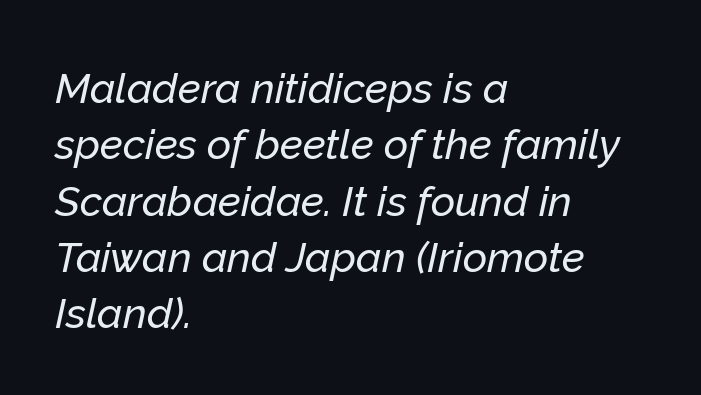
Q: Is the text italic (slanted)? A: Yes, it leans right by about 12 degrees.
Q: Is the text underlined? A: No.
Q: How is the paragraph aligned? A: Left-aligned.
Q: Is the spacing between letters normal or unusually wide? A: Normal.
Q: Is the spacing between lines tight, normal or loose? A: Normal.
Q: Width (condensed, normal, or wide)? A: Normal.
Q: Stroke contrast? A: Low.
Q: x-height? A: Medium.
Q: Monospaced? A: No.
